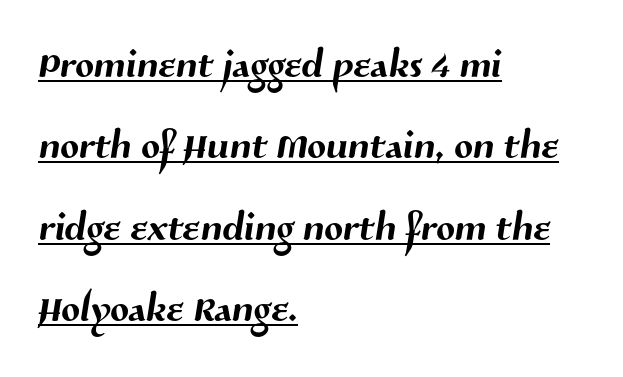
Check the space under the baseline: a stroke is drawn there. Each new line begins a customary step beneath the previous one. Alignment: flush left. A typesetter would call this proportional, since set widths differ per character.
